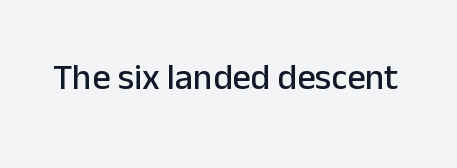
The image shows 36 px sans-serif type, upright; set normal letter spacing, not underlined; low stroke contrast and a medium x-height.
